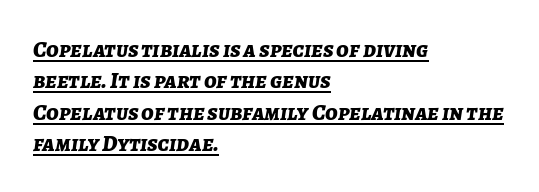
The image shows 23 px bold type, italic (leaning right); set left-aligned, normal line spacing (1.36x), normal letter spacing, underlined.
